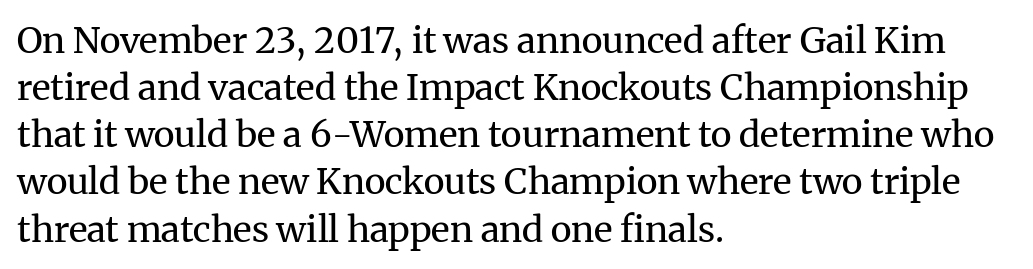
{"serif": "yes", "italic": "no", "bold": "no", "weight": "regular", "width": "normal", "stroke_contrast": "medium", "x_height": "medium", "monospaced": "no", "underline": "no", "align": "left", "line_spacing": "normal", "line_spacing_ratio": 1.31, "letter_spacing": "normal", "letter_spacing_em": 0.0, "glyph_px": 36}
